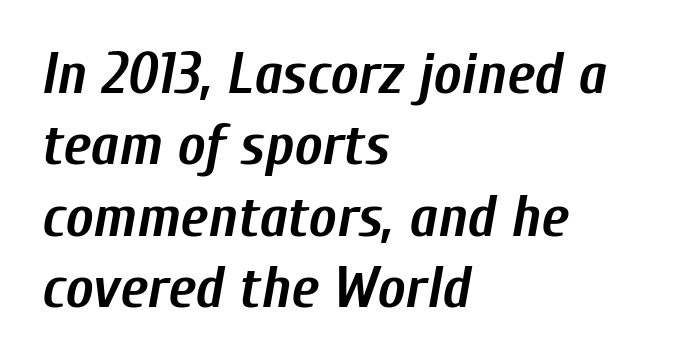
{"italic": "yes", "lean": "right", "slant_degrees": 10, "bold": "yes", "weight": "semibold", "width": "condensed", "stroke_contrast": "low", "x_height": "medium", "monospaced": "no", "underline": "no", "align": "left", "line_spacing_ratio": 1.21, "letter_spacing": "normal", "letter_spacing_em": 0.0, "glyph_px": 59}
